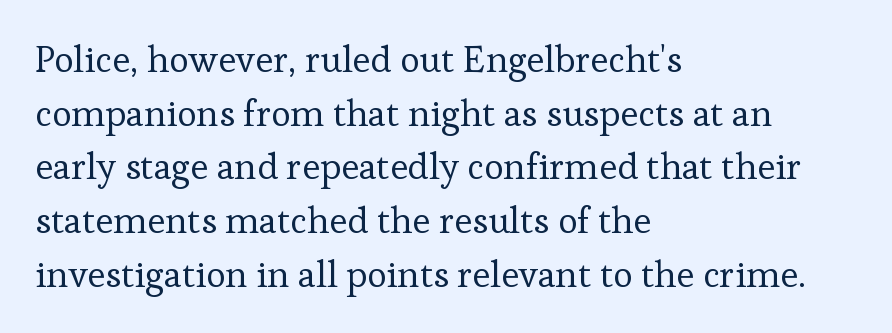
Q: Is the text bold? A: No.
Q: Is the text italic (slanted)? A: No, it is upright.
Q: Is the typeface a serif or a sans-serif typeface? A: Serif.
Q: Is the text underlined? A: No.
Q: How is the paragraph aligned? A: Left-aligned.
Q: Is the spacing between letters normal or unusually wide? A: Normal.
Q: Is the spacing between lines tight, normal or loose? A: Normal.
Q: Width (condensed, normal, or wide)? A: Normal.
Q: Stroke contrast? A: Low.
Q: x-height? A: Medium.
Q: Monospaced? A: No.
